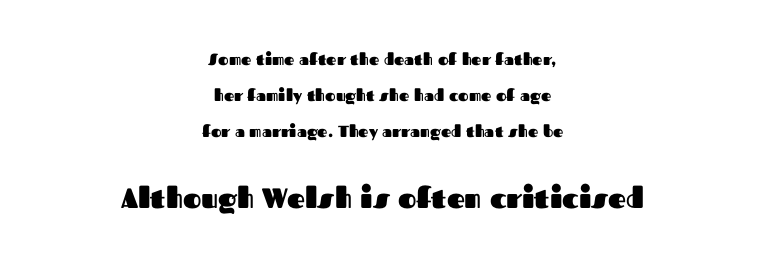
These two chunks differ in scale, with the bottom chunk taking the larger measure. Short note: letters normally spaced. The lettering stays uniformly vertical, giving the passage a roman look. The letters advance in unequal steps, a hallmark of proportional type. Underlining? Definitely not there. A student would call this center alignment; a typographer would say set centered.
